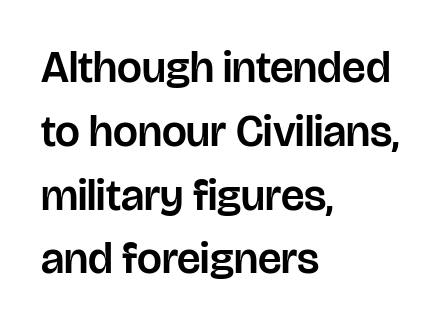
Q: Is the text italic (slanted)? A: No, it is upright.
Q: Is the typeface a serif or a sans-serif typeface? A: Sans-serif.
Q: Is the text underlined? A: No.
Q: How is the paragraph aligned? A: Left-aligned.
Q: Is the spacing between letters normal or unusually wide? A: Normal.
Q: Is the spacing between lines tight, normal or loose? A: Normal.
Q: Width (condensed, normal, or wide)? A: Normal.
Q: Stroke contrast? A: Low.
Q: x-height? A: Large.
Q: Monospaced? A: No.
